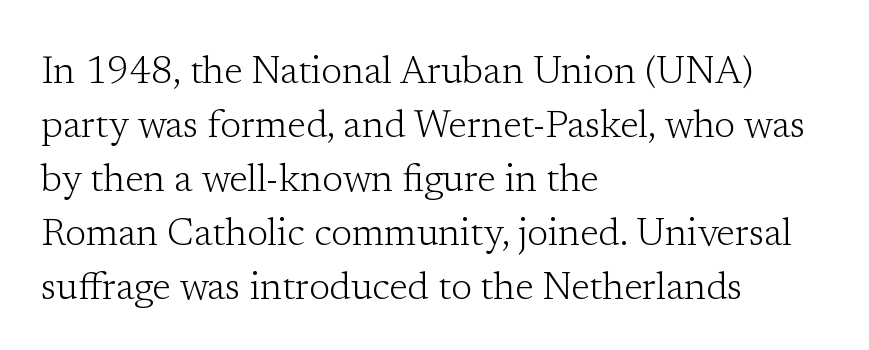
The image shows 38 px light serif type, upright; set left-aligned, normal line spacing (1.42x), normal letter spacing, not underlined; low stroke contrast and a medium x-height.
